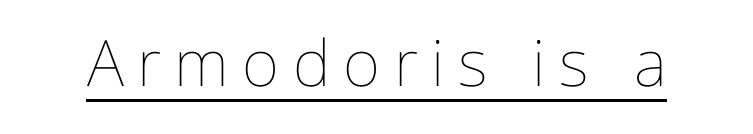
{"italic": "no", "bold": "no", "weight": "thin", "width": "condensed", "stroke_contrast": "low", "x_height": "medium", "monospaced": "no", "underline": "yes", "letter_spacing": "wide", "letter_spacing_em": 0.21, "glyph_px": 64}
